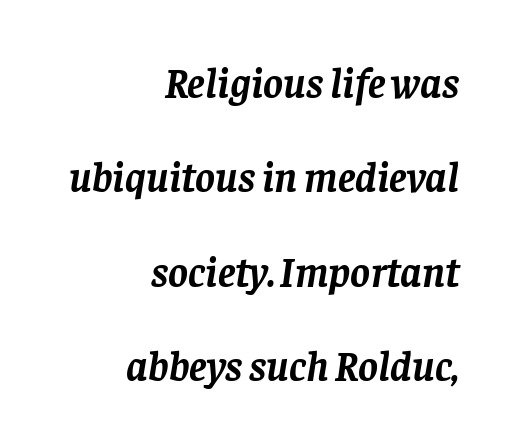
The image shows 42 px semibold serif type, italic (leaning right); set right-aligned, loose line spacing (2.25x), normal letter spacing, not underlined; low stroke contrast and a large x-height.
